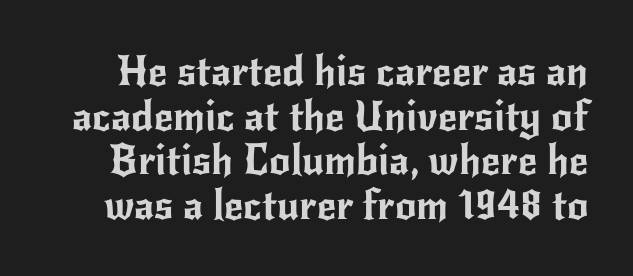
{"serif": "no", "italic": "no", "width": "normal", "stroke_contrast": "low", "x_height": "small", "monospaced": "no", "underline": "no", "line_spacing": "tight", "line_spacing_ratio": 1.06, "letter_spacing": "normal", "letter_spacing_em": 0.0, "glyph_px": 42}
